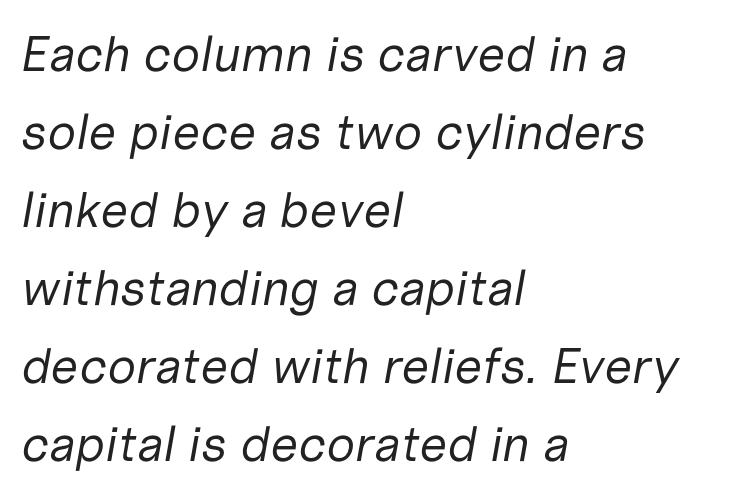
Q: Is the text bold? A: No.
Q: Is the text italic (slanted)? A: Yes, it leans right by about 10 degrees.
Q: Is the text underlined? A: No.
Q: How is the paragraph aligned? A: Left-aligned.
Q: Is the spacing between letters normal or unusually wide? A: Normal.
Q: Is the spacing between lines tight, normal or loose? A: Normal.
Q: Width (condensed, normal, or wide)? A: Normal.
Q: Stroke contrast? A: Low.
Q: x-height? A: Medium.
Q: Monospaced? A: No.
